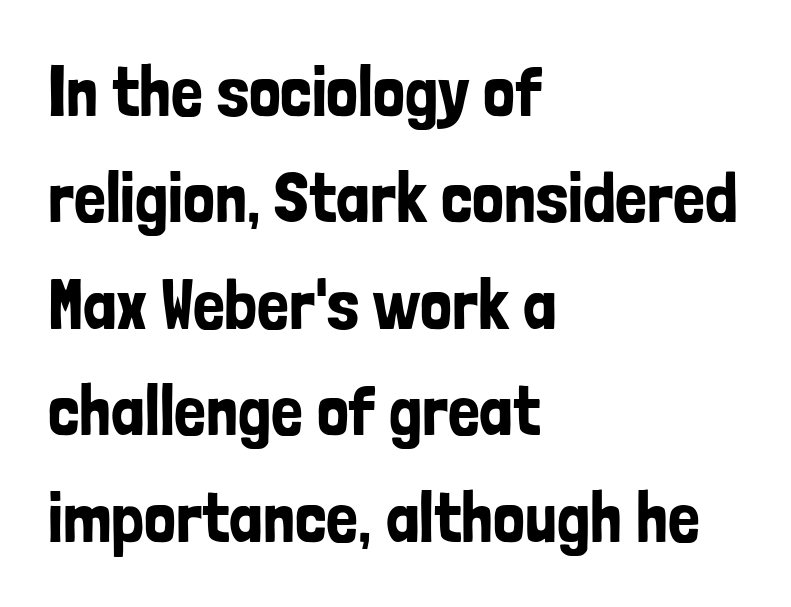
The image shows 71 px condensed sans-serif type, upright; set left-aligned, normal line spacing (1.5x), normal letter spacing, not underlined; low stroke contrast and a medium x-height.
